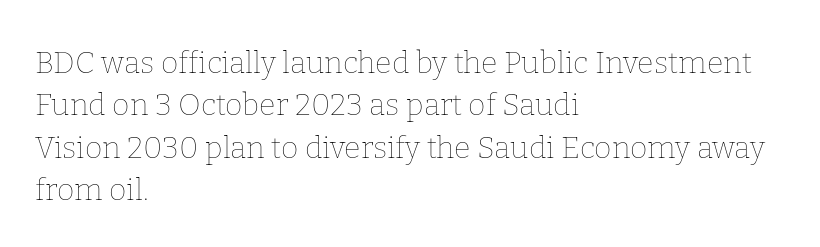
{"italic": "no", "bold": "no", "weight": "thin", "width": "normal", "stroke_contrast": "low", "x_height": "medium", "monospaced": "no", "underline": "no", "align": "left", "line_spacing": "normal", "line_spacing_ratio": 1.41, "letter_spacing": "normal", "letter_spacing_em": 0.0, "glyph_px": 30}
